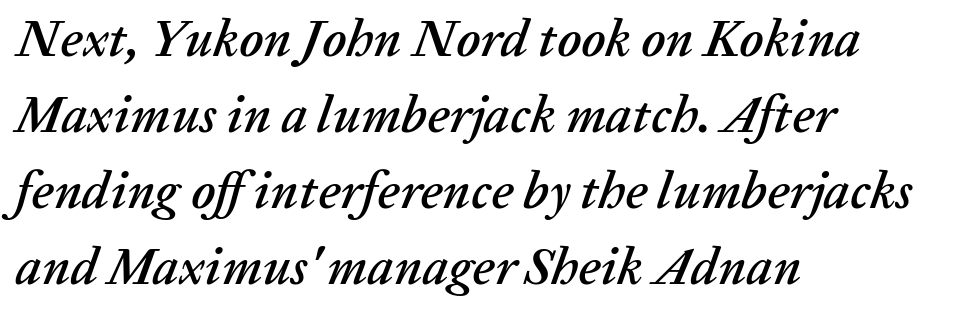
The image shows 52 px text type, italic (leaning right); set left-aligned, normal line spacing (1.46x), normal letter spacing, not underlined; low stroke contrast and a medium x-height.
